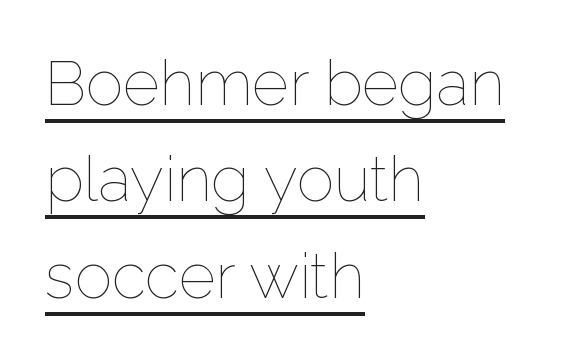
The typography opts for an upright posture over an oblique one. The specimen includes a rule beneath the text block's lines. Spacing verdict: proportional, widths tailored to each character. Default kerning and tracking; the words read as compact shapes. A student would call this left alignment; a typographer would say flush left, rag right.
